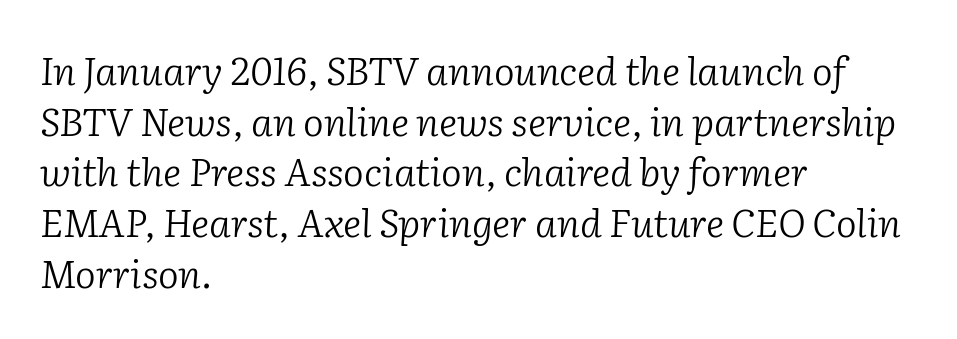
Q: Is the text bold? A: No.
Q: Is the text italic (slanted)? A: Yes, it leans right by about 2 degrees.
Q: Is the typeface a serif or a sans-serif typeface? A: Serif.
Q: Is the text underlined? A: No.
Q: How is the paragraph aligned? A: Left-aligned.
Q: Is the spacing between letters normal or unusually wide? A: Normal.
Q: Is the spacing between lines tight, normal or loose? A: Normal.
Q: Width (condensed, normal, or wide)? A: Normal.
Q: Stroke contrast? A: Low.
Q: x-height? A: Medium.
Q: Monospaced? A: No.
